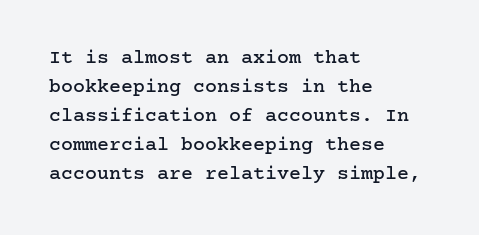
The image shows 20 px text type, upright; set left-aligned, normal line spacing (1.45x), normal letter spacing, not underlined.
